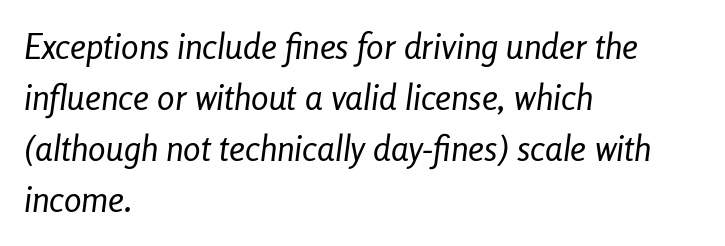
The image shows 35 px regular-weight, condensed type, italic (leaning right); set left-aligned, normal line spacing (1.46x), normal letter spacing, not underlined; low stroke contrast and a medium x-height.
